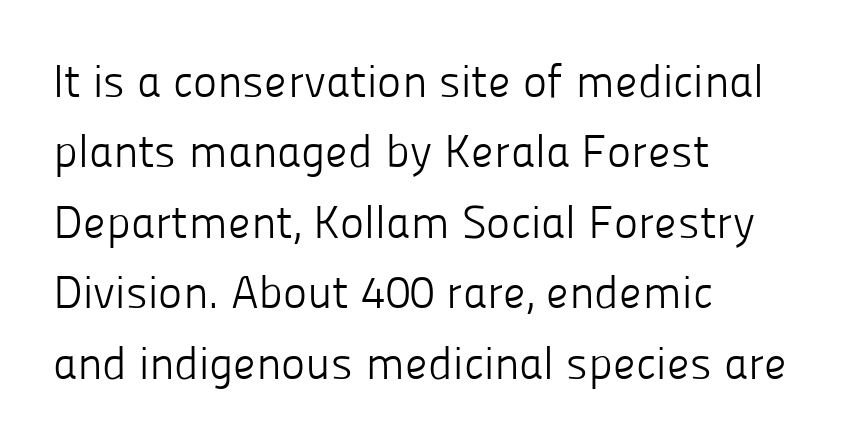
The image shows 46 px light sans-serif type, upright; set left-aligned, normal line spacing (1.53x), normal letter spacing, not underlined; low stroke contrast and a medium x-height.
